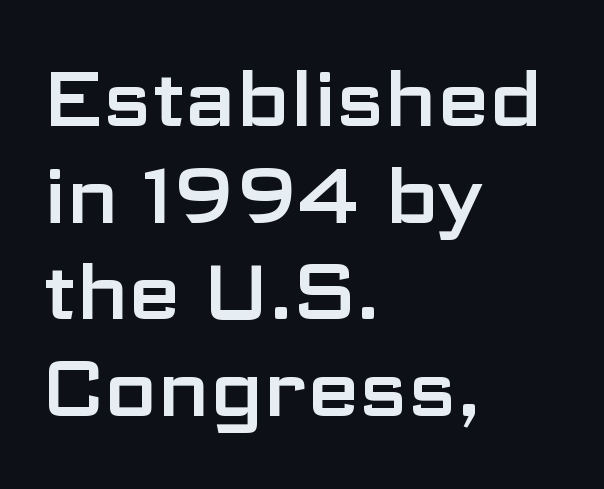
The image shows 76 px wide sans-serif type, upright; set left-aligned, normal line spacing (1.27x), normal letter spacing, not underlined; low stroke contrast and a medium x-height.
